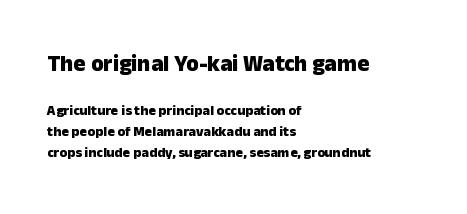
Q: Is the text bold? A: Yes.
Q: Is the text italic (slanted)? A: No, it is upright.
Q: Is the text underlined? A: No.
Q: How is the paragraph aligned? A: Left-aligned.
Q: Is the spacing between letters normal or unusually wide? A: Normal.
Q: Is the spacing between lines tight, normal or loose? A: Normal.
Q: Which block of text is set in a larger size, the first (top) or the second (bottom)? A: The first (top) one.
